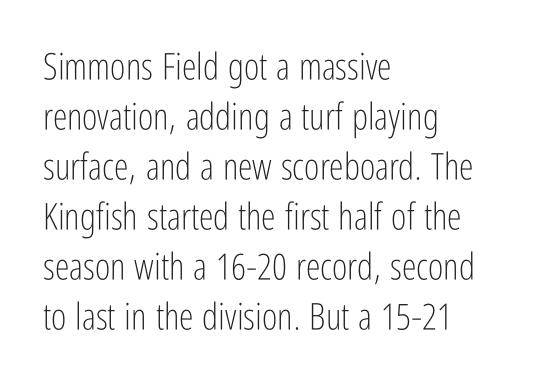
Q: Is the text bold? A: No.
Q: Is the text italic (slanted)? A: No, it is upright.
Q: Is the typeface a serif or a sans-serif typeface? A: Sans-serif.
Q: Is the text underlined? A: No.
Q: How is the paragraph aligned? A: Left-aligned.
Q: Is the spacing between letters normal or unusually wide? A: Normal.
Q: Is the spacing between lines tight, normal or loose? A: Normal.
Q: Width (condensed, normal, or wide)? A: Condensed.
Q: Stroke contrast? A: Low.
Q: x-height? A: Medium.
Q: Monospaced? A: No.
